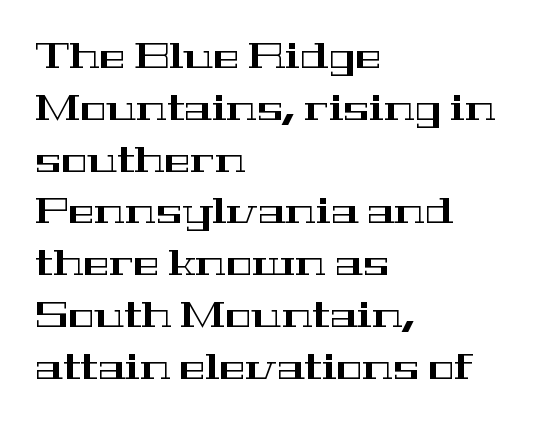
{"serif": "yes", "italic": "no", "width": "wide", "stroke_contrast": "high", "x_height": "medium", "monospaced": "no", "underline": "no", "align": "left", "line_spacing": "normal", "line_spacing_ratio": 1.48, "letter_spacing": "normal", "letter_spacing_em": 0.0, "glyph_px": 35}
